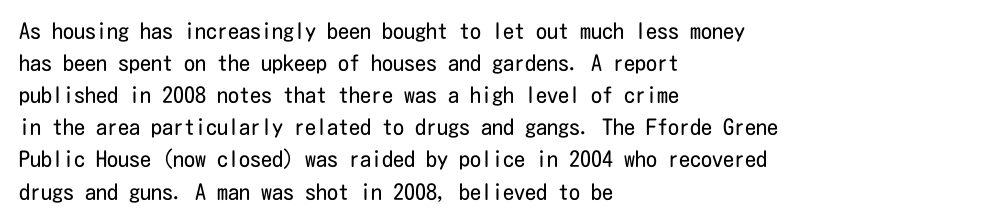
The image shows 22 px text type, upright; set left-aligned, normal line spacing (1.46x), normal letter spacing, not underlined.
